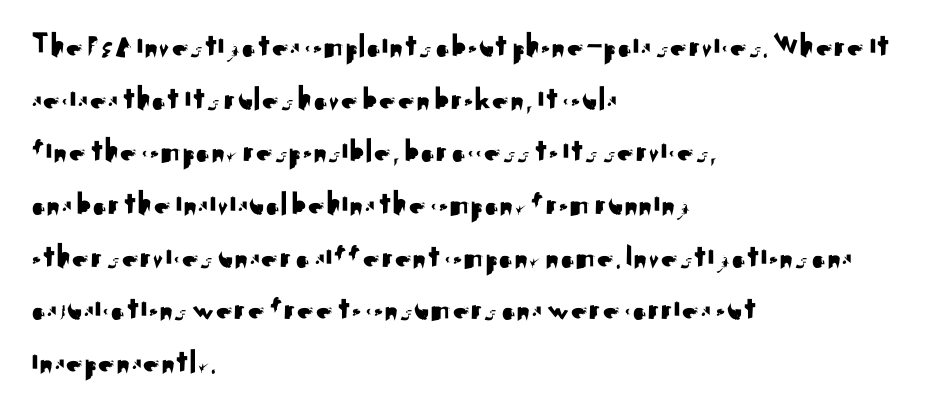
The image shows 34 px sans-serif type, upright; set left-aligned, normal line spacing (1.55x), normal letter spacing, not underlined; medium stroke contrast and a small x-height.
